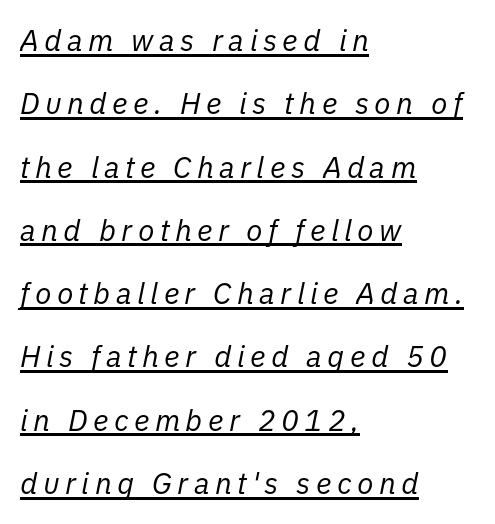
The image shows 30 px regular-weight type, italic (leaning right); set left-aligned, loose line spacing (2.11x), underlined; low stroke contrast and a medium x-height.
